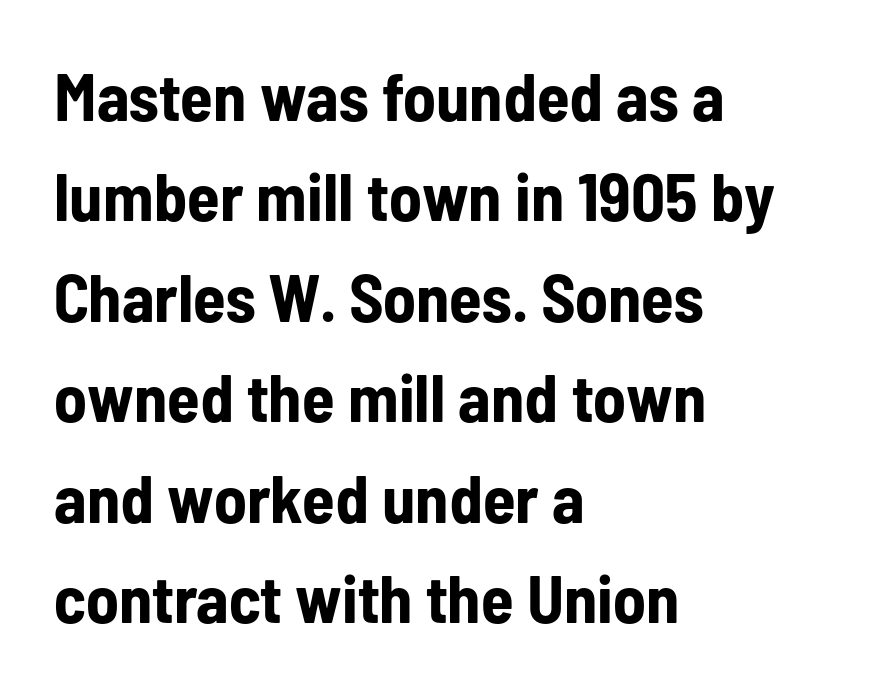
Q: Is the text bold? A: Yes.
Q: Is the text italic (slanted)? A: No, it is upright.
Q: Is the typeface a serif or a sans-serif typeface? A: Sans-serif.
Q: Is the text underlined? A: No.
Q: How is the paragraph aligned? A: Left-aligned.
Q: Is the spacing between letters normal or unusually wide? A: Normal.
Q: Is the spacing between lines tight, normal or loose? A: Normal.
Q: Width (condensed, normal, or wide)? A: Condensed.
Q: Stroke contrast? A: Low.
Q: x-height? A: Medium.
Q: Monospaced? A: No.
